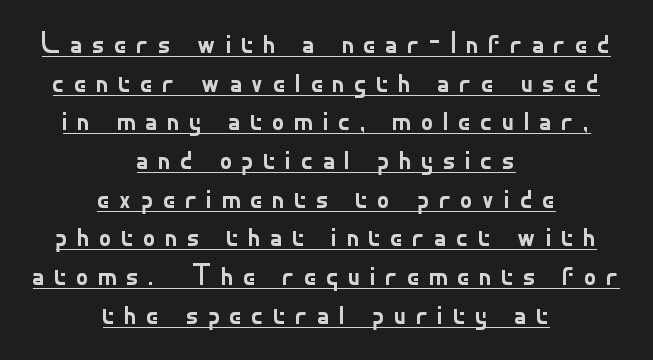
Q: Is the text bold? A: No.
Q: Is the text italic (slanted)? A: No, it is upright.
Q: Is the typeface a serif or a sans-serif typeface? A: Sans-serif.
Q: Is the text underlined? A: Yes.
Q: How is the paragraph aligned? A: Centered.
Q: Is the spacing between letters normal or unusually wide? A: Unusually wide.
Q: Is the spacing between lines tight, normal or loose? A: Normal.
Q: Width (condensed, normal, or wide)? A: Normal.
Q: Stroke contrast? A: Low.
Q: x-height? A: Small.
Q: Monospaced? A: No.
